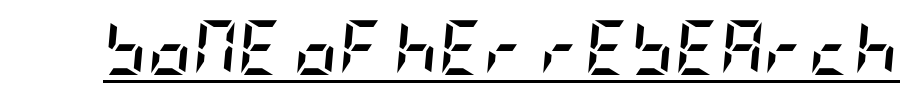
The image shows 55 px semibold, condensed type, italic (leaning right); set normal letter spacing, underlined; low stroke contrast and a large x-height.
